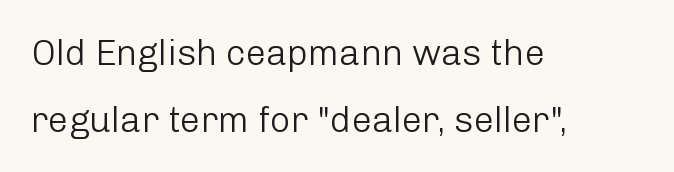
Q: Is the text bold? A: No.
Q: Is the text italic (slanted)? A: No, it is upright.
Q: Is the typeface a serif or a sans-serif typeface? A: Sans-serif.
Q: Is the text underlined? A: No.
Q: How is the paragraph aligned? A: Left-aligned.
Q: Is the spacing between letters normal or unusually wide? A: Normal.
Q: Width (condensed, normal, or wide)? A: Normal.
Q: Stroke contrast? A: Low.
Q: x-height? A: Medium.
Q: Monospaced? A: No.
